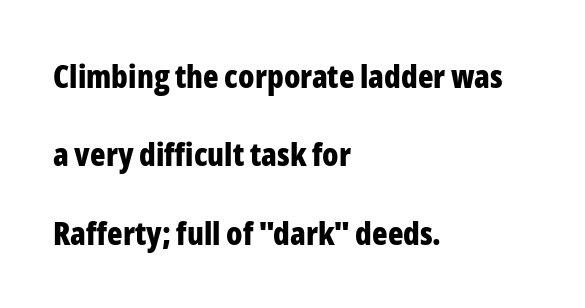
The image shows 32 px bold, condensed sans-serif type, upright; set left-aligned, loose line spacing (2.45x), normal letter spacing, not underlined; low stroke contrast and a medium x-height.
